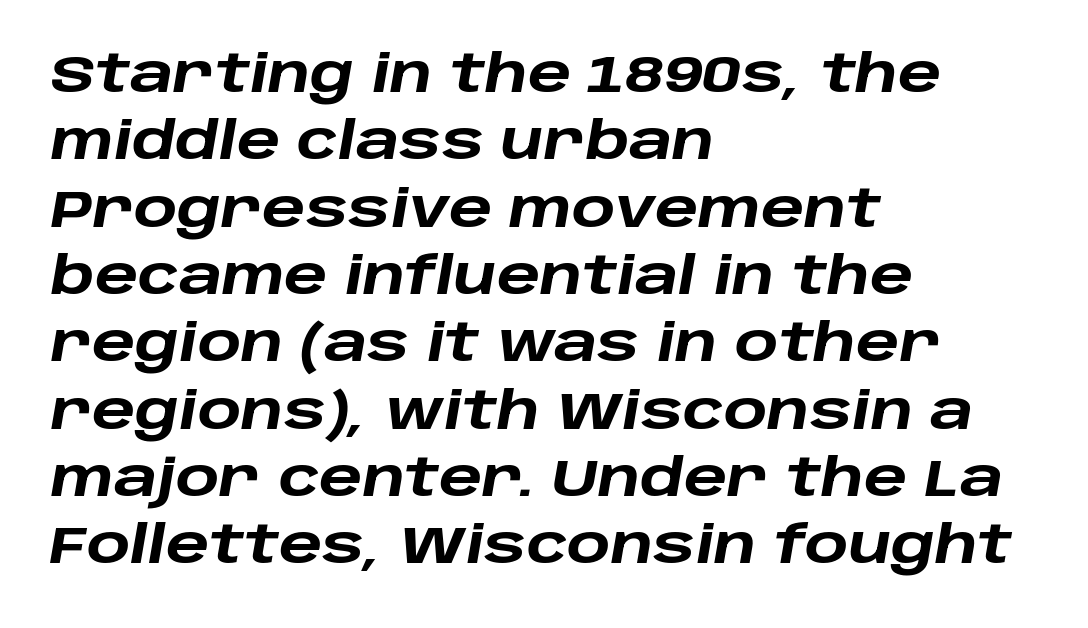
The image shows 51 px heavy, wide type, italic (leaning right); set left-aligned, normal line spacing (1.32x), normal letter spacing, not underlined; low stroke contrast and a large x-height.
